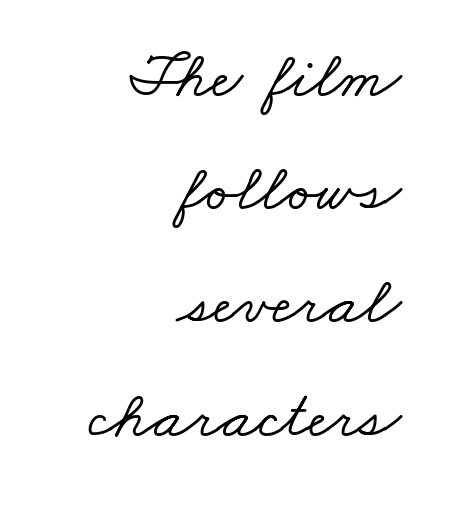
These lines sit exactly where default settings would place them. Honestly, the letter spacing is just normal — you wouldn't notice it. Font category for this specimen: serif. Horizontally, the lines are justified to the trailing edge only. Note the varied advance widths — an 'i' is clearly narrower than an 'm'. Glance below the letters and you will spot only blank space.
